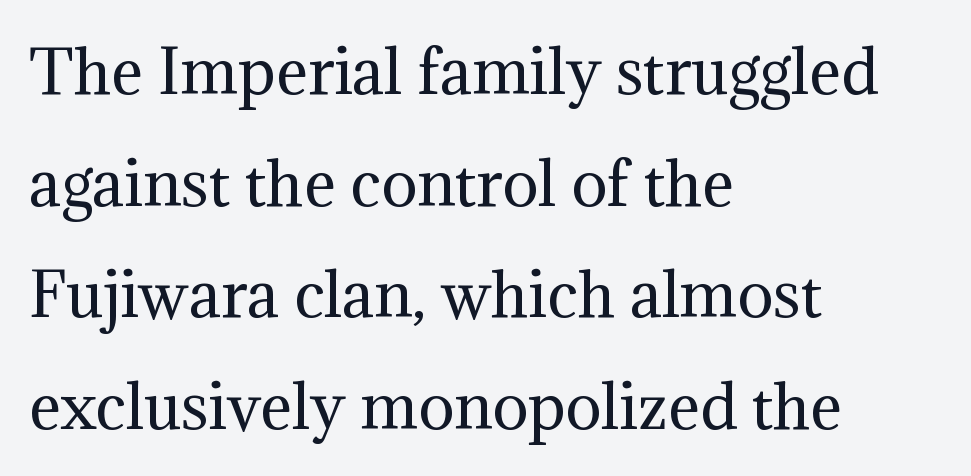
Q: Is the text bold? A: No.
Q: Is the text italic (slanted)? A: No, it is upright.
Q: Is the typeface a serif or a sans-serif typeface? A: Serif.
Q: Is the text underlined? A: No.
Q: How is the paragraph aligned? A: Left-aligned.
Q: Is the spacing between letters normal or unusually wide? A: Normal.
Q: Width (condensed, normal, or wide)? A: Normal.
Q: Stroke contrast? A: Medium.
Q: x-height? A: Medium.
Q: Monospaced? A: No.
